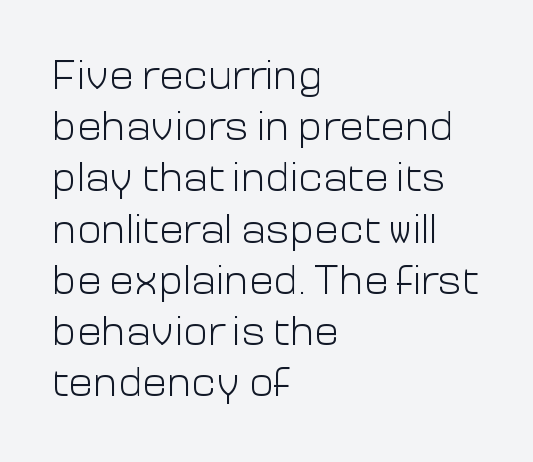
Q: Is the text bold? A: No.
Q: Is the text italic (slanted)? A: No, it is upright.
Q: Is the typeface a serif or a sans-serif typeface? A: Sans-serif.
Q: Is the text underlined? A: No.
Q: How is the paragraph aligned? A: Left-aligned.
Q: Is the spacing between letters normal or unusually wide? A: Normal.
Q: Is the spacing between lines tight, normal or loose? A: Normal.
Q: Width (condensed, normal, or wide)? A: Normal.
Q: Stroke contrast? A: Low.
Q: x-height? A: Medium.
Q: Monospaced? A: No.
